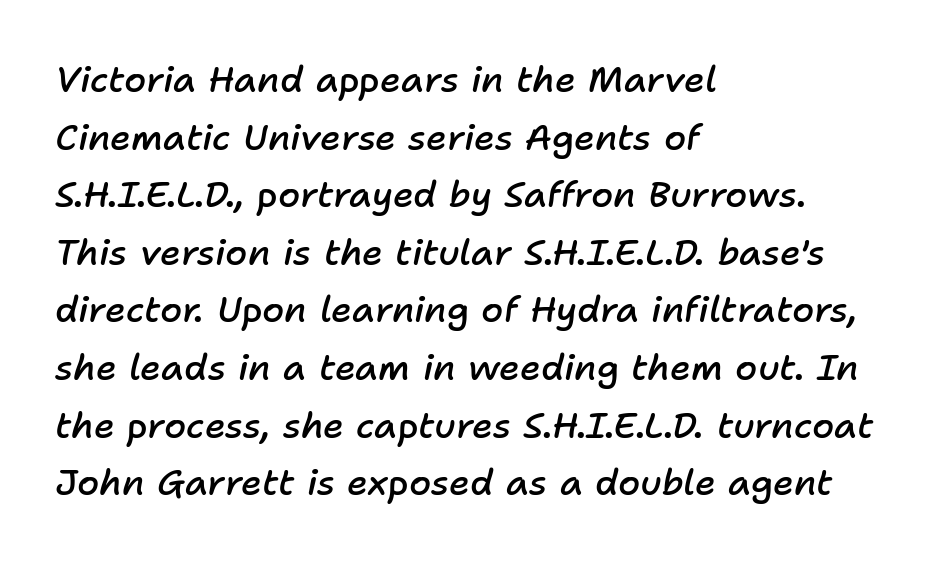
{"italic": "yes", "lean": "right", "slant_degrees": 11, "bold": "semi", "weight": "semibold", "width": "normal", "stroke_contrast": "low", "x_height": "medium", "monospaced": "no", "underline": "no", "align": "left", "line_spacing": "normal", "line_spacing_ratio": 1.6, "letter_spacing": "normal", "letter_spacing_em": 0.0, "glyph_px": 36}
